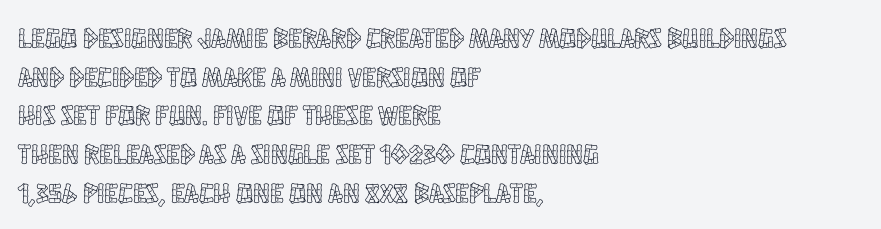
{"italic": "no", "width": "condensed", "x_height": "large", "monospaced": "no", "underline": "no", "align": "left", "line_spacing": "normal", "line_spacing_ratio": 1.38, "letter_spacing": "normal", "letter_spacing_em": 0.0, "glyph_px": 28}
